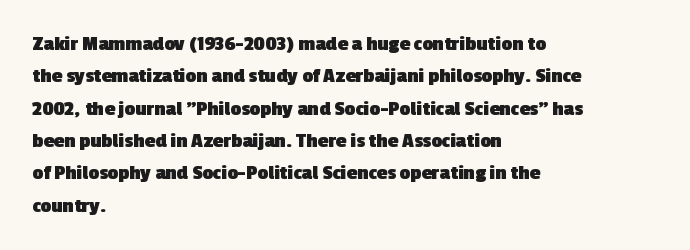
The passage shown stacks its lines at a standard gap. The line texture is even and compact thanks to regular tracking. The lines are quadded left. In terms of weight, the rendering is a true, heavy bold. The foot of each line stays bare and open.
